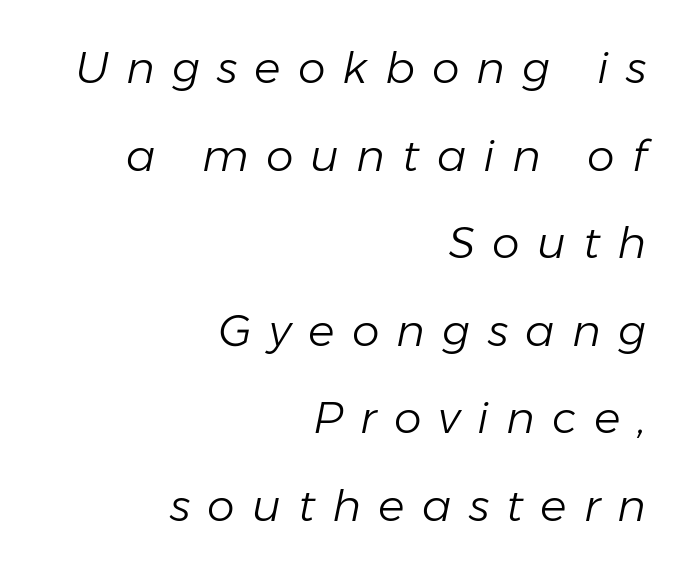
{"italic": "yes", "lean": "right", "slant_degrees": 11, "bold": "no", "weight": "light", "width": "normal", "stroke_contrast": "low", "x_height": "medium", "monospaced": "no", "underline": "no", "align": "right", "line_spacing": "loose", "line_spacing_ratio": 1.99, "letter_spacing": "wide", "letter_spacing_em": 0.39, "glyph_px": 44}
